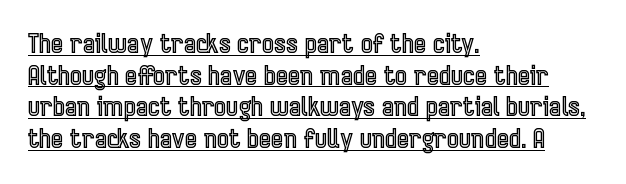
{"italic": "no", "underline": "yes", "align": "left", "line_spacing_ratio": 1.22, "letter_spacing": "normal", "letter_spacing_em": 0.0, "glyph_px": 26}
